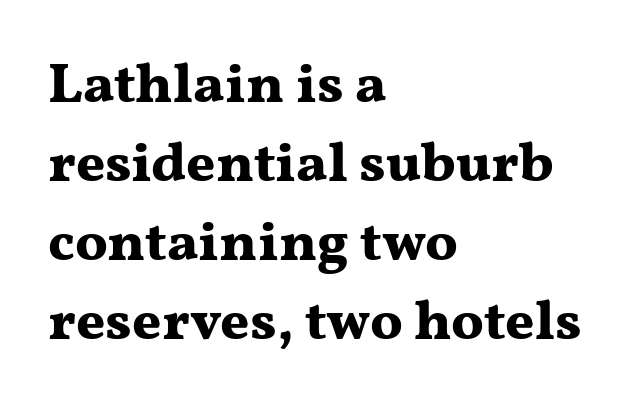
The type is set solid horizontally, with unmodified tracking. Think of a printed novel: that variable character pitch is what you see here. These lines are set flush left with a ragged right edge. The glyphs have the mass of a bold cut.
